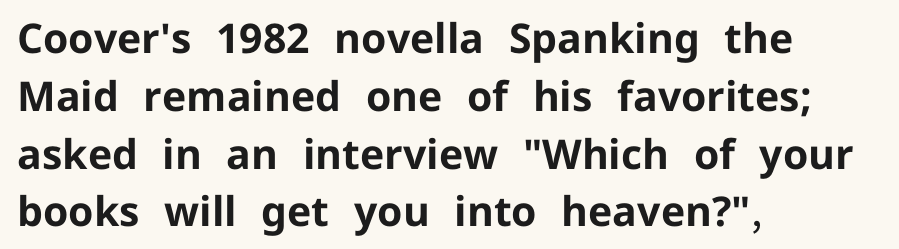
{"serif": "no", "italic": "no", "bold": "yes", "weight": "bold", "width": "normal", "stroke_contrast": "low", "x_height": "medium", "monospaced": "no", "underline": "no", "align": "left", "line_spacing": "normal", "line_spacing_ratio": 1.41, "letter_spacing": "normal", "letter_spacing_em": 0.0, "glyph_px": 41}
